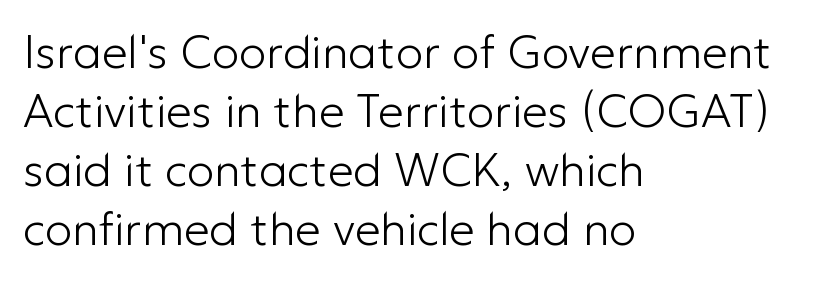
{"serif": "no", "italic": "no", "bold": "no", "weight": "light", "width": "normal", "stroke_contrast": "low", "x_height": "medium", "monospaced": "no", "underline": "no", "align": "left", "line_spacing": "normal", "line_spacing_ratio": 1.28, "letter_spacing": "normal", "letter_spacing_em": 0.0, "glyph_px": 46}
